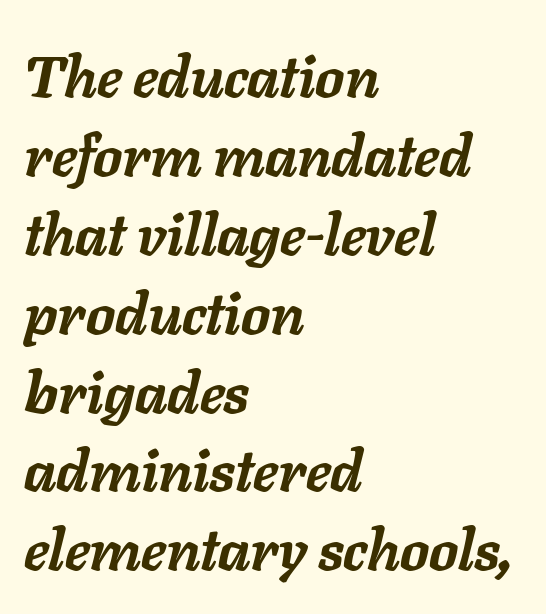
The image shows 58 px semibold type, italic (leaning right); set left-aligned, normal line spacing (1.36x), normal letter spacing, not underlined; low stroke contrast and a medium x-height.
